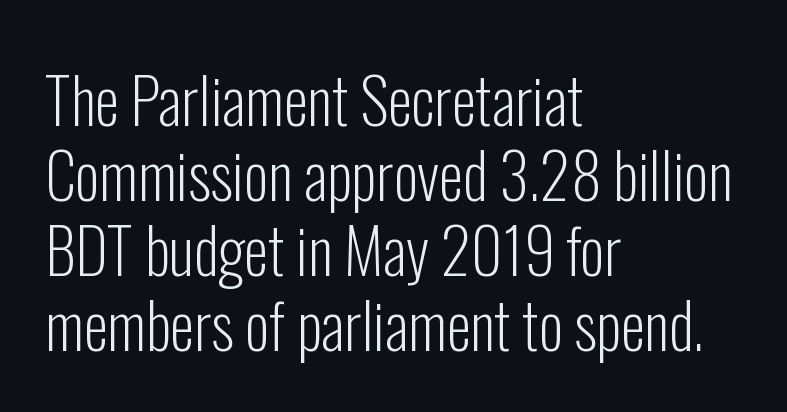
{"serif": "no", "italic": "no", "bold": "no", "weight": "light", "width": "condensed", "stroke_contrast": "low", "x_height": "medium", "monospaced": "no", "underline": "no", "align": "left", "line_spacing_ratio": 1.21, "letter_spacing": "normal", "letter_spacing_em": 0.0, "glyph_px": 62}
